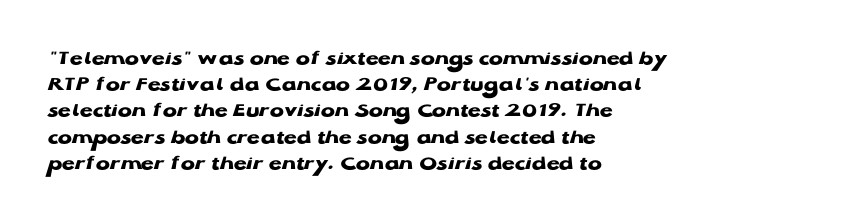
Q: Is the text bold? A: Yes.
Q: Is the text italic (slanted)? A: No, it is upright.
Q: Is the text underlined? A: No.
Q: How is the paragraph aligned? A: Left-aligned.
Q: Is the spacing between letters normal or unusually wide? A: Normal.
Q: Is the spacing between lines tight, normal or loose? A: Normal.
